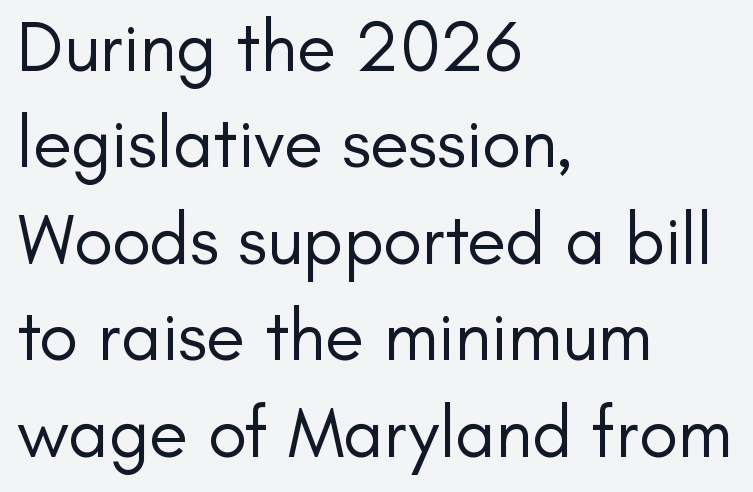
Q: Is the text bold? A: No.
Q: Is the text italic (slanted)? A: No, it is upright.
Q: Is the typeface a serif or a sans-serif typeface? A: Sans-serif.
Q: Is the text underlined? A: No.
Q: How is the paragraph aligned? A: Left-aligned.
Q: Is the spacing between letters normal or unusually wide? A: Normal.
Q: Is the spacing between lines tight, normal or loose? A: Normal.
Q: Width (condensed, normal, or wide)? A: Normal.
Q: Stroke contrast? A: Low.
Q: x-height? A: Small.
Q: Monospaced? A: No.
